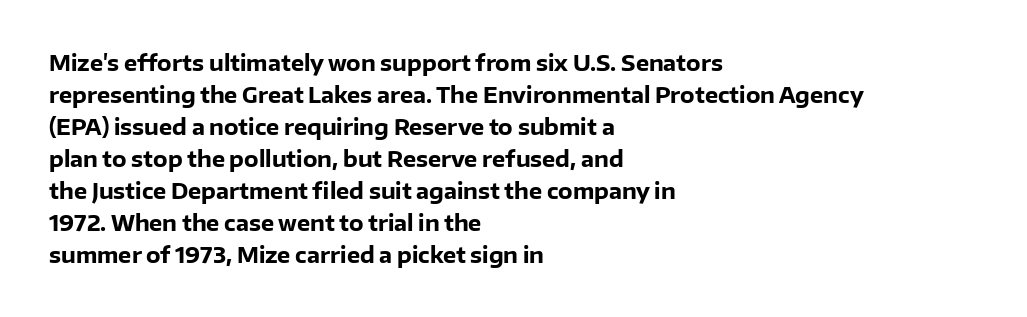
{"italic": "no", "bold": "yes", "underline": "no", "align": "left", "line_spacing": "normal", "line_spacing_ratio": 1.52, "letter_spacing": "normal", "letter_spacing_em": 0.0, "glyph_px": 21}
